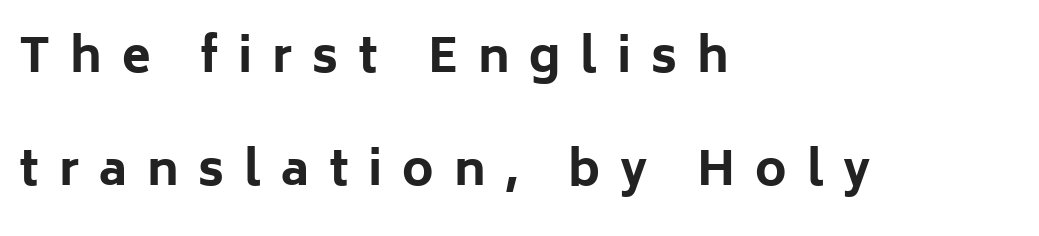
{"serif": "no", "italic": "no", "bold": "yes", "weight": "bold", "width": "normal", "stroke_contrast": "low", "x_height": "medium", "monospaced": "no", "underline": "no", "align": "left", "line_spacing": "loose", "line_spacing_ratio": 2.41, "letter_spacing": "wide", "letter_spacing_em": 0.42, "glyph_px": 47}
